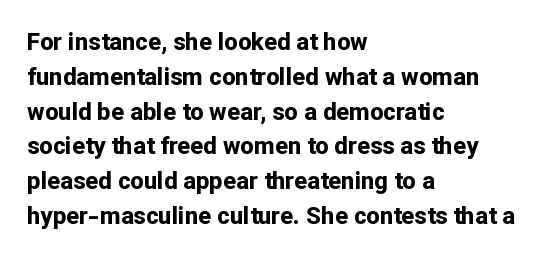
The image shows 24 px bold type, upright; set left-aligned, normal line spacing (1.45x), normal letter spacing, not underlined.
